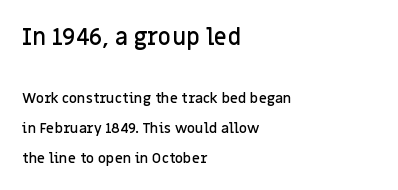
Q: Is the text bold? A: Semi-bold.
Q: Is the text italic (slanted)? A: No, it is upright.
Q: Is the text underlined? A: No.
Q: How is the paragraph aligned? A: Left-aligned.
Q: Is the spacing between letters normal or unusually wide? A: Normal.
Q: Is the spacing between lines tight, normal or loose? A: Loose.
Q: Which block of text is set in a larger size, the first (top) or the second (bottom)? A: The first (top) one.
